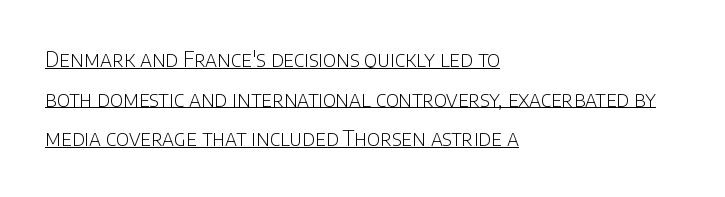
{"italic": "no", "bold": "no", "underline": "yes", "align": "left", "line_spacing_ratio": 1.89, "letter_spacing": "normal", "letter_spacing_em": 0.0, "glyph_px": 21}
